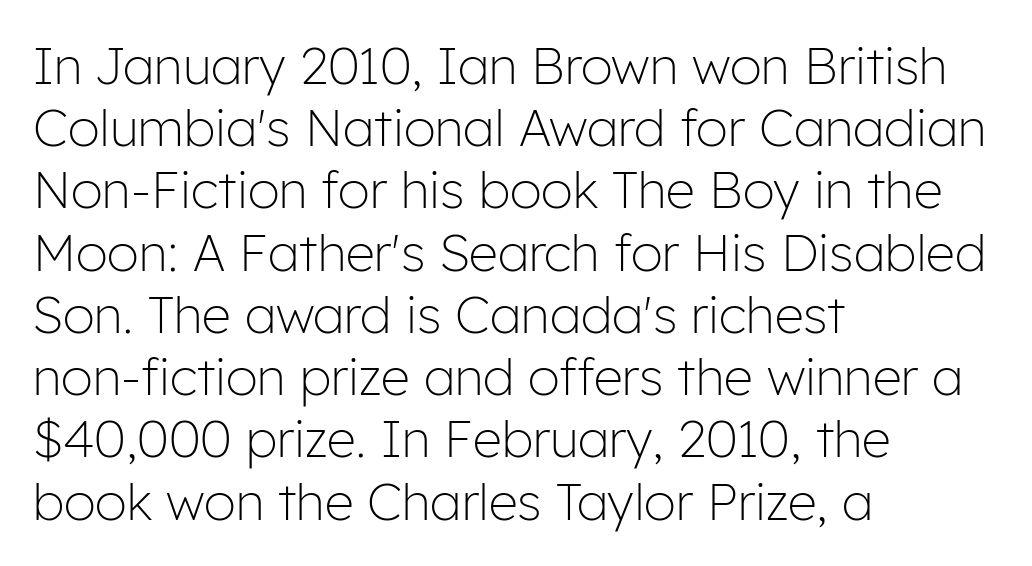
Q: Is the text bold? A: No.
Q: Is the text italic (slanted)? A: No, it is upright.
Q: Is the typeface a serif or a sans-serif typeface? A: Sans-serif.
Q: Is the text underlined? A: No.
Q: How is the paragraph aligned? A: Left-aligned.
Q: Is the spacing between letters normal or unusually wide? A: Normal.
Q: Width (condensed, normal, or wide)? A: Normal.
Q: Stroke contrast? A: Low.
Q: x-height? A: Medium.
Q: Monospaced? A: No.
